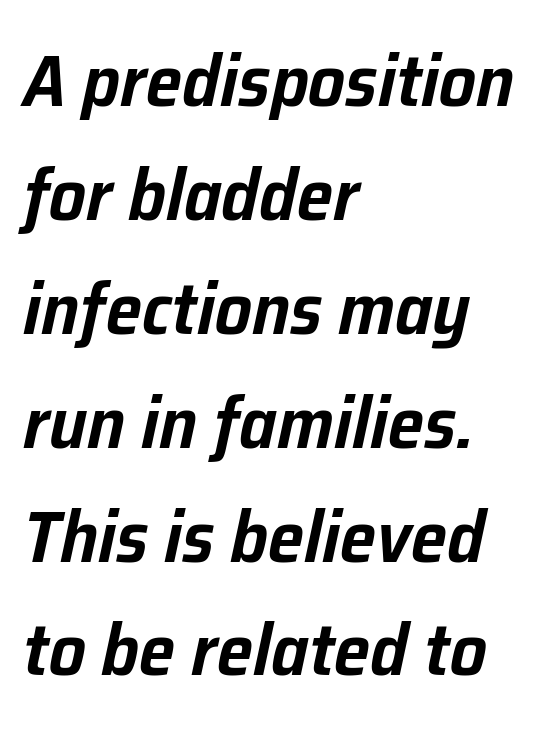
The image shows 73 px text type, italic (leaning right); set left-aligned, normal line spacing (1.56x), normal letter spacing, not underlined; low stroke contrast and a medium x-height.
